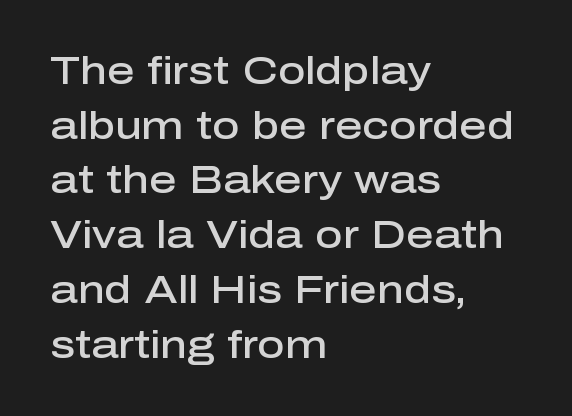
{"serif": "no", "italic": "no", "bold": "semi", "weight": "semibold", "width": "normal", "stroke_contrast": "low", "x_height": "medium", "monospaced": "no", "underline": "no", "align": "left", "line_spacing": "normal", "line_spacing_ratio": 1.44, "letter_spacing": "normal", "letter_spacing_em": 0.0, "glyph_px": 38}
